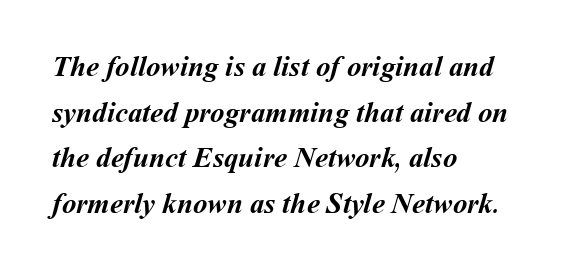
Does the leading feel generous? No, just average. The paragraph has a hard left edge and a soft right edge. Chunky letters — that's bold for sure. Each letter keeps its own natural width here, so spacing adapts to shape. Is the letter spacing exaggerated? No — it looks like the ordinary default.
